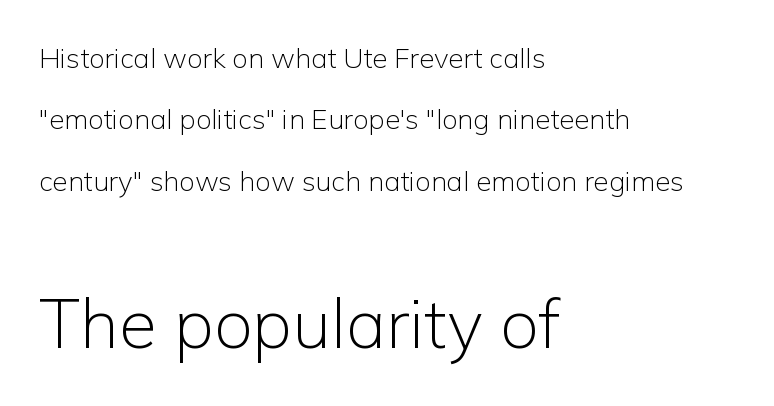
Q: Is the text bold? A: No.
Q: Is the text italic (slanted)? A: No, it is upright.
Q: Is the typeface a serif or a sans-serif typeface? A: Sans-serif.
Q: Is the text underlined? A: No.
Q: How is the paragraph aligned? A: Left-aligned.
Q: Is the spacing between letters normal or unusually wide? A: Normal.
Q: Is the spacing between lines tight, normal or loose? A: Loose.
Q: Which block of text is set in a larger size, the first (top) or the second (bottom)? A: The second (bottom) one.
Q: Width (condensed, normal, or wide)? A: Normal.
Q: Stroke contrast? A: Low.
Q: x-height? A: Medium.
Q: Monospaced? A: No.
